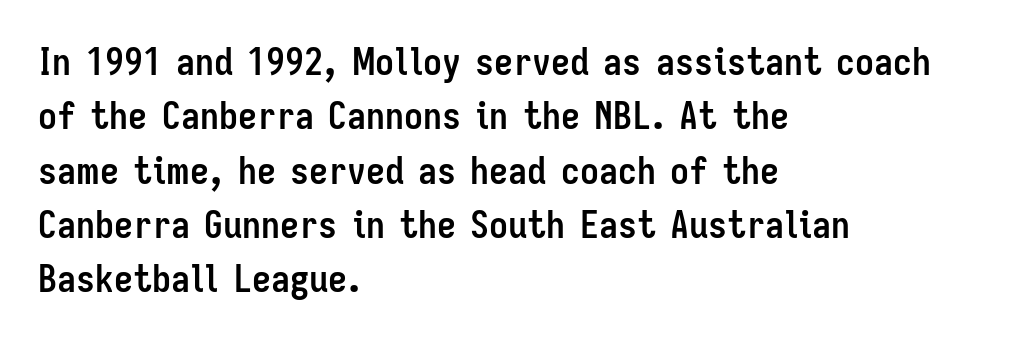
The image shows 38 px semibold, condensed sans-serif type, upright; set left-aligned, normal line spacing (1.43x), normal letter spacing, not underlined; low stroke contrast and a medium x-height.
